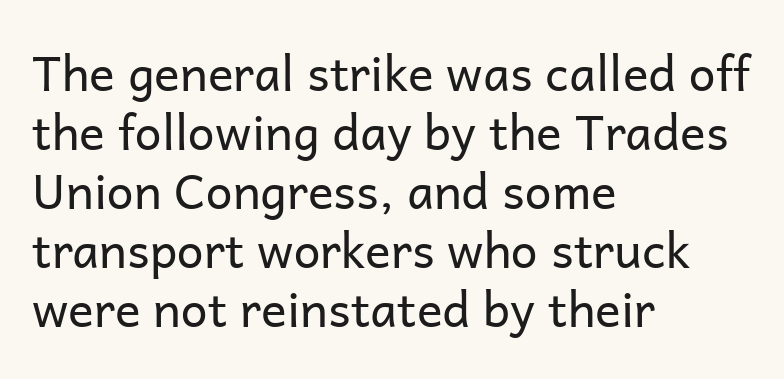
Q: Is the text bold? A: No.
Q: Is the text italic (slanted)? A: No, it is upright.
Q: Is the typeface a serif or a sans-serif typeface? A: Sans-serif.
Q: Is the text underlined? A: No.
Q: How is the paragraph aligned? A: Left-aligned.
Q: Is the spacing between letters normal or unusually wide? A: Normal.
Q: Width (condensed, normal, or wide)? A: Normal.
Q: Stroke contrast? A: Low.
Q: x-height? A: Medium.
Q: Monospaced? A: No.
